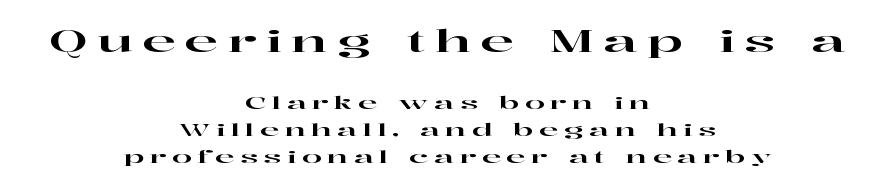
The image shows 31 px wide serif type, upright; set centered, normal line spacing (1.5x), unusually wide letter spacing (+0.31 em), not underlined; the first (top) block is 1.72x larger; high stroke contrast and a medium x-height.
